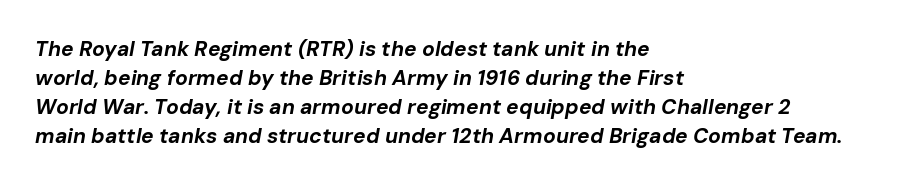
The image shows 21 px bold type, italic (leaning right); set left-aligned, normal line spacing (1.38x), normal letter spacing, not underlined.
